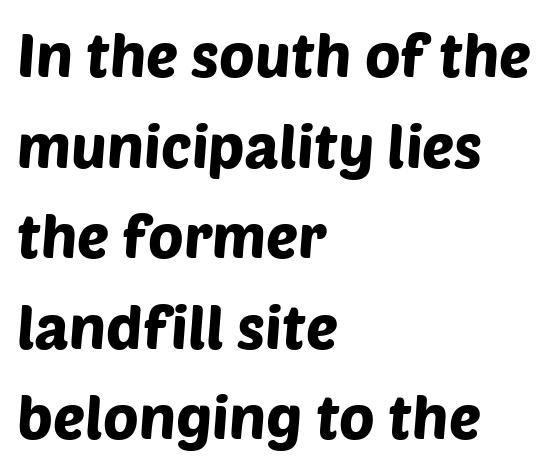
The image shows 60 px sans-serif type; set left-aligned, normal line spacing (1.51x), normal letter spacing, not underlined; low stroke contrast and a large x-height.
